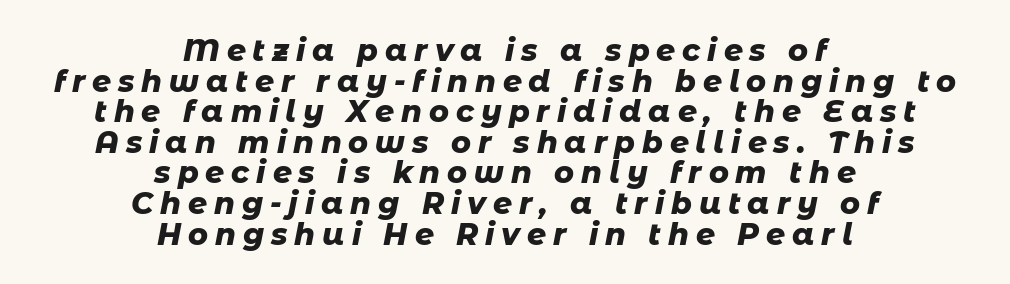
{"italic": "yes", "lean": "right", "slant_degrees": 11, "bold": "yes", "weight": "heavy", "width": "normal", "stroke_contrast": "low", "x_height": "medium", "monospaced": "no", "underline": "no", "align": "center", "line_spacing": "tight", "line_spacing_ratio": 1.02, "letter_spacing": "wide", "letter_spacing_em": 0.23, "glyph_px": 30}
